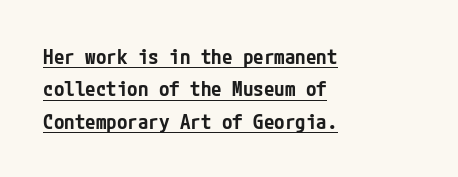
Line beginnings align vertically; line endings do not. One glance says typical: line gaps are just what's usual. The passage shown has conventional tracking throughout. This is the in-between weight designers call semibold or demi. The specimen includes a rule beneath the text block's lines.
